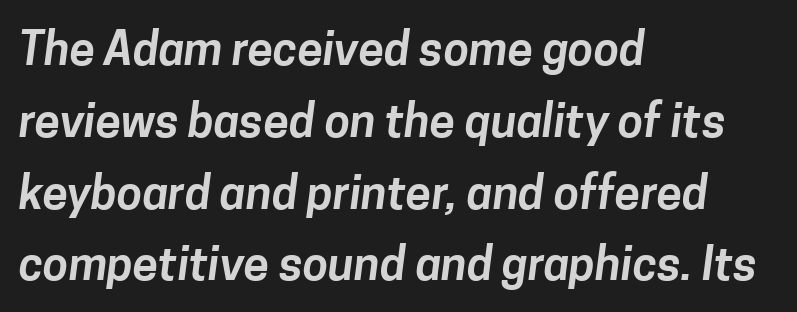
{"serif": "no", "width": "normal", "stroke_contrast": "low", "x_height": "medium", "monospaced": "no", "underline": "no", "align": "left", "line_spacing": "normal", "line_spacing_ratio": 1.56, "letter_spacing": "normal", "letter_spacing_em": 0.0, "glyph_px": 46}
